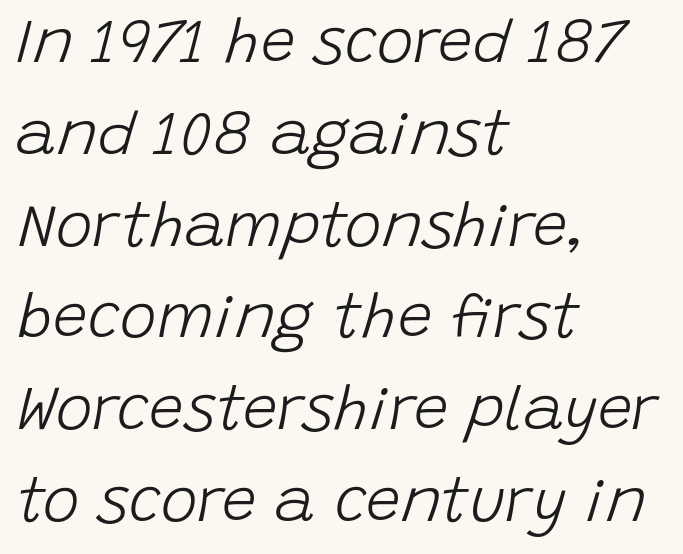
{"italic": "yes", "lean": "right", "slant_degrees": 15, "bold": "no", "weight": "light", "width": "normal", "stroke_contrast": "low", "x_height": "large", "monospaced": "no", "underline": "no", "align": "left", "line_spacing": "normal", "line_spacing_ratio": 1.48, "letter_spacing": "normal", "letter_spacing_em": 0.0, "glyph_px": 62}
